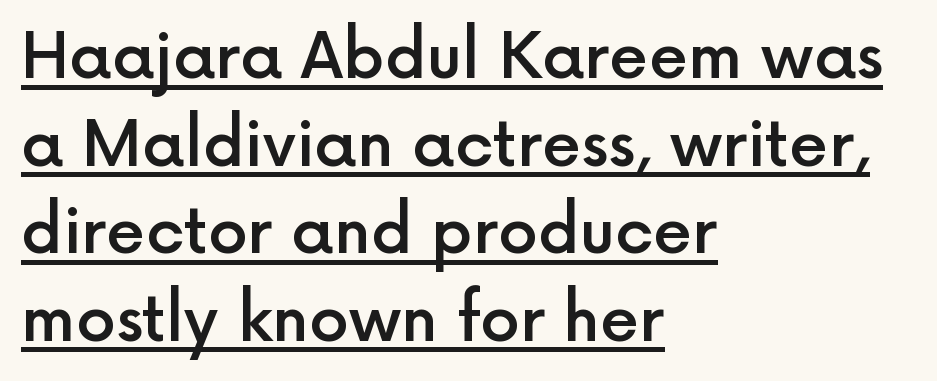
Q: Is the text bold? A: Semi-bold.
Q: Is the text italic (slanted)? A: No, it is upright.
Q: Is the typeface a serif or a sans-serif typeface? A: Sans-serif.
Q: Is the text underlined? A: Yes.
Q: How is the paragraph aligned? A: Left-aligned.
Q: Is the spacing between letters normal or unusually wide? A: Normal.
Q: Is the spacing between lines tight, normal or loose? A: Normal.
Q: Width (condensed, normal, or wide)? A: Normal.
Q: x-height? A: Medium.
Q: Monospaced? A: No.
